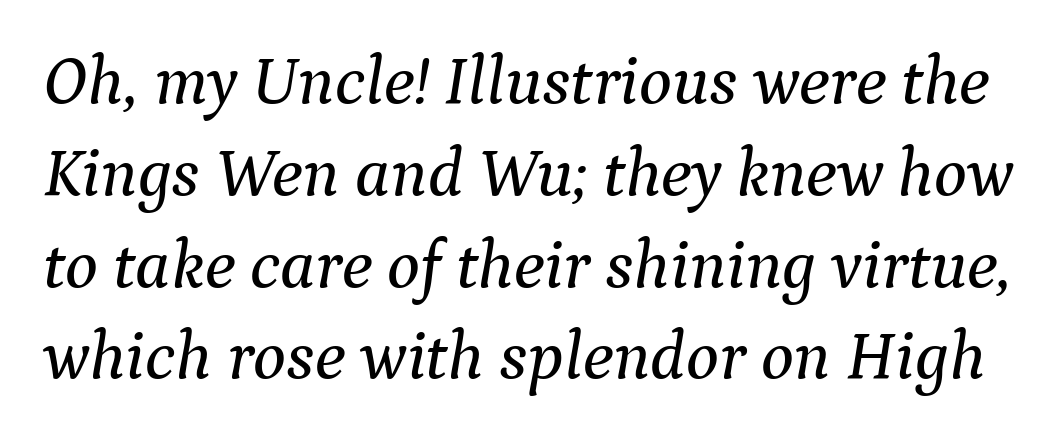
The image shows 69 px serif type, italic (leaning right); set normal line spacing (1.33x), normal letter spacing, not underlined; medium stroke contrast and a medium x-height.
